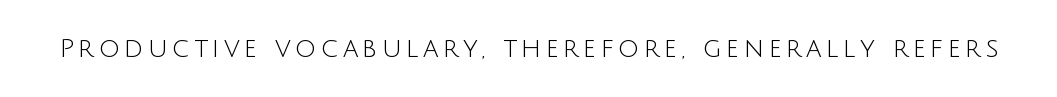
Q: Is the text bold? A: No.
Q: Is the text italic (slanted)? A: No, it is upright.
Q: Is the text underlined? A: No.
